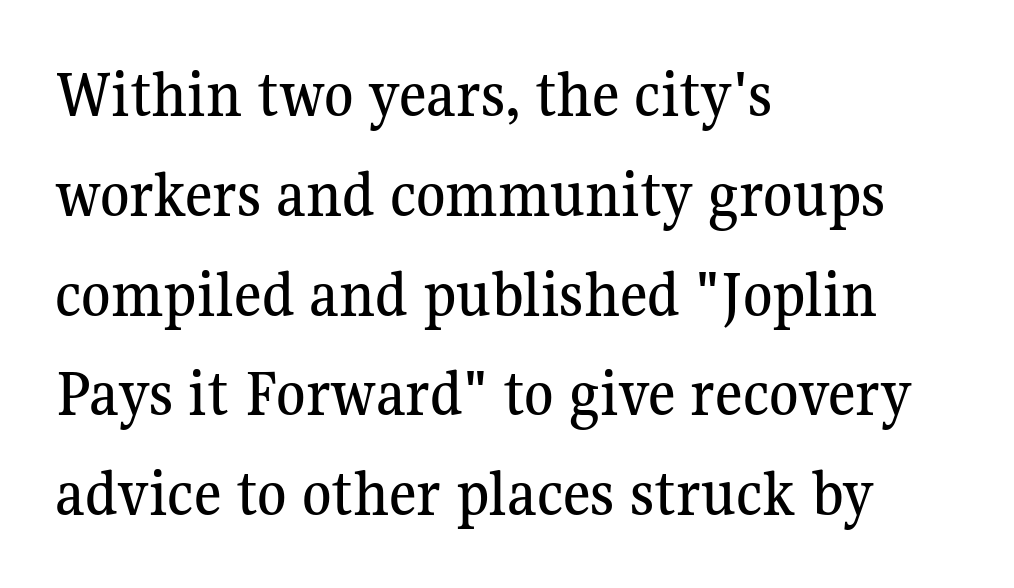
Q: Is the text italic (slanted)? A: No, it is upright.
Q: Is the typeface a serif or a sans-serif typeface? A: Serif.
Q: Is the text underlined? A: No.
Q: How is the paragraph aligned? A: Left-aligned.
Q: Is the spacing between letters normal or unusually wide? A: Normal.
Q: Is the spacing between lines tight, normal or loose? A: Normal.
Q: Width (condensed, normal, or wide)? A: Normal.
Q: Stroke contrast? A: Medium.
Q: x-height? A: Medium.
Q: Monospaced? A: No.
